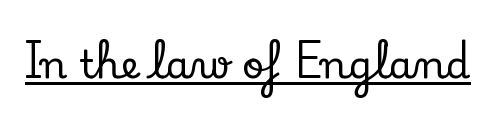
{"italic": "no", "width": "normal", "stroke_contrast": "low", "x_height": "small", "monospaced": "no", "underline": "yes", "letter_spacing": "normal", "letter_spacing_em": 0.0, "glyph_px": 39}
